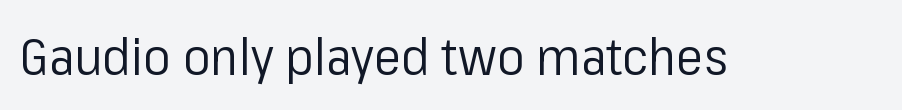
Q: Is the text bold? A: No.
Q: Is the text italic (slanted)? A: No, it is upright.
Q: Is the typeface a serif or a sans-serif typeface? A: Sans-serif.
Q: Is the text underlined? A: No.
Q: Is the spacing between letters normal or unusually wide? A: Normal.
Q: Width (condensed, normal, or wide)? A: Normal.
Q: Stroke contrast? A: Low.
Q: x-height? A: Medium.
Q: Monospaced? A: No.
